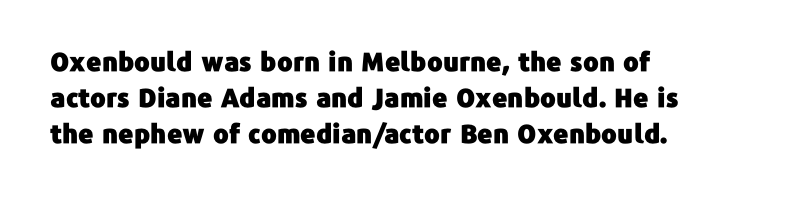
This is roman type, the default non-slanted kind. Standard letterfit; no display-style spreading of the glyphs. Evenly set lines give the paragraph a standard silhouette. The specimen omits any rule beneath the text block's lines. The paragraph shown leans on its left margin.
